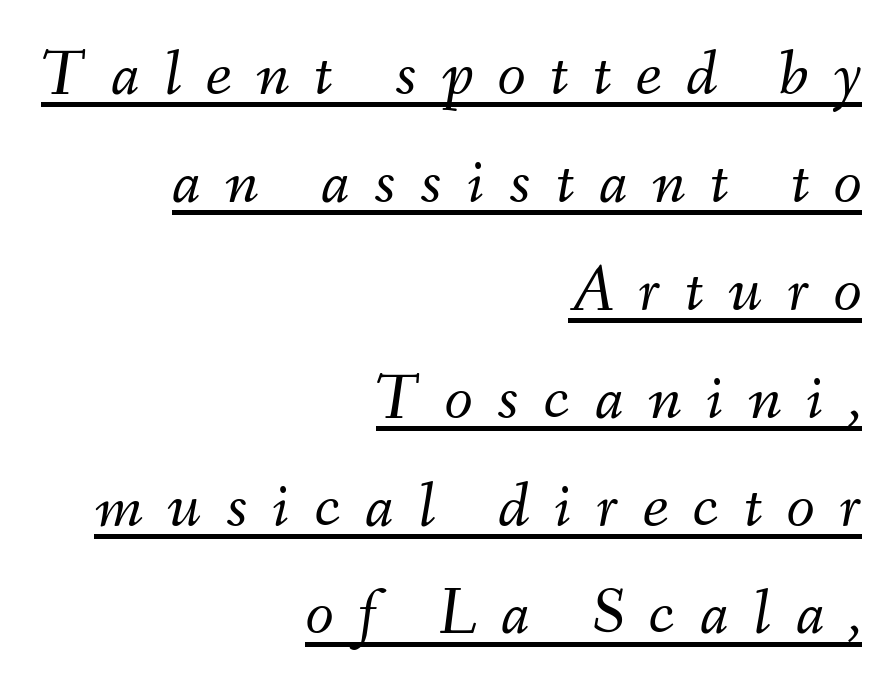
{"italic": "yes", "lean": "right", "slant_degrees": 9, "bold": "no", "weight": "light", "width": "normal", "stroke_contrast": "medium", "x_height": "small", "monospaced": "no", "underline": "yes", "align": "right", "line_spacing": "normal", "line_spacing_ratio": 1.66, "letter_spacing": "wide", "letter_spacing_em": 0.38, "glyph_px": 65}
